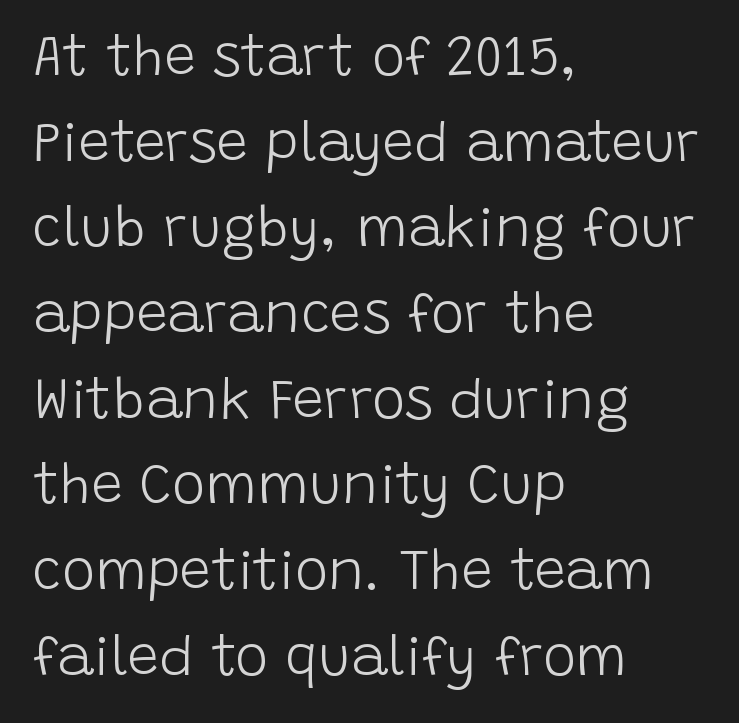
{"serif": "no", "italic": "no", "bold": "no", "weight": "light", "width": "normal", "stroke_contrast": "low", "x_height": "large", "monospaced": "no", "underline": "no", "align": "left", "line_spacing": "normal", "line_spacing_ratio": 1.53, "letter_spacing": "normal", "letter_spacing_em": 0.0, "glyph_px": 56}
